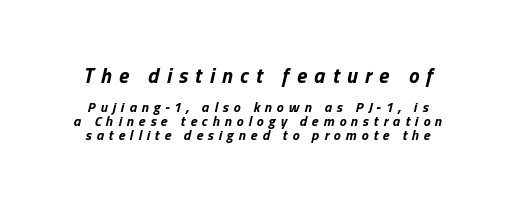
The image shows 21 px bold type, italic (leaning right); set tight line spacing (1.01x), unusually wide letter spacing (+0.35 em), not underlined; the first (top) block is 1.5x larger.
